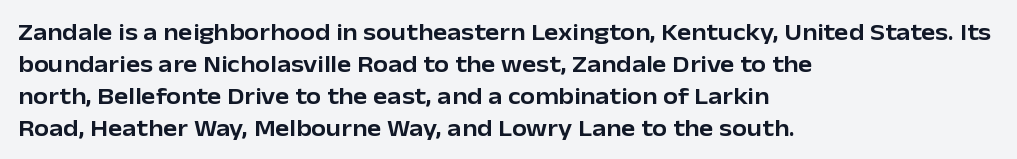
{"italic": "no", "underline": "no", "align": "left", "line_spacing": "normal", "line_spacing_ratio": 1.33, "letter_spacing": "normal", "letter_spacing_em": 0.0, "glyph_px": 24}
